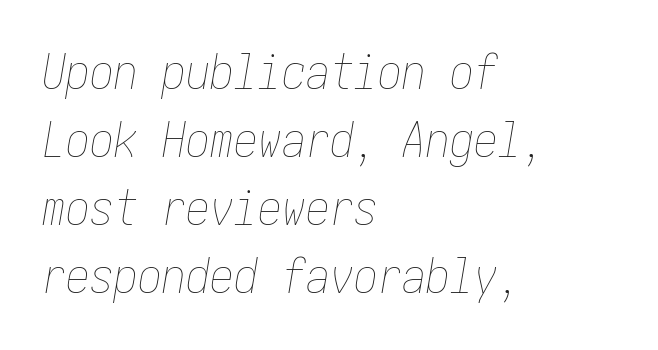
Inter-character spacing is left at the font's built-in metrics. The rendering uses a moderate line-height, typical for paragraphs. These lines stack with their left ends in a neat column. The strokes carry an ordinary text weight at most. Unmarked baselines from the first word to the last.
